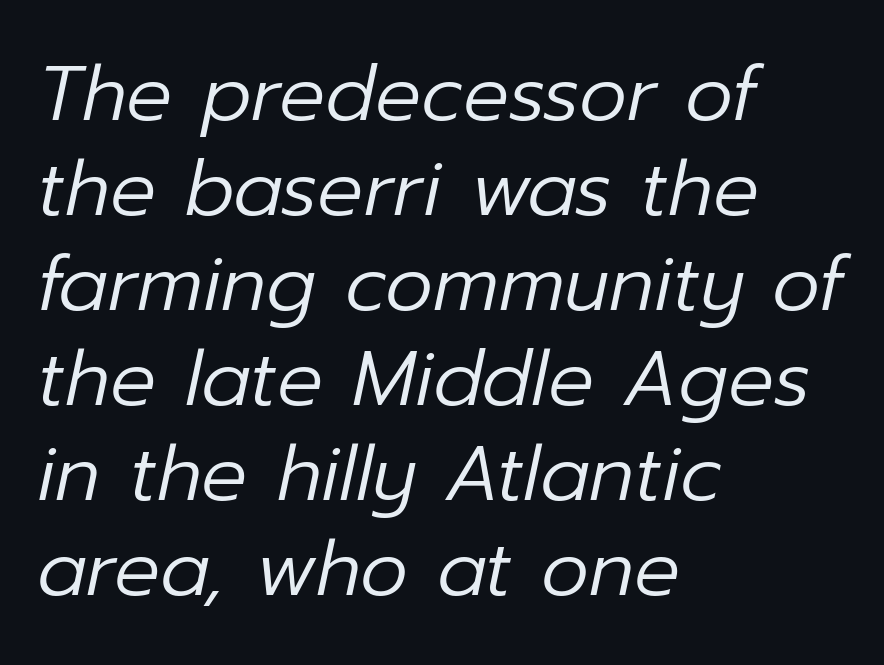
Honestly, the row spacing looks completely unremarkable. You could not count columns in this text — the font is proportionally spaced. The specimen omits any rule beneath the text block's lines. Would a proofreader flag this as italicized? Yes. Words appear dense and cohesive because spacing is normal. The passage is arranged the way most books set body copy — flush left.
